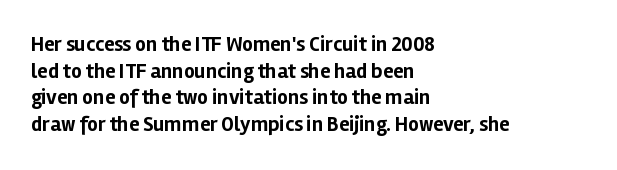
{"italic": "no", "bold": "yes", "underline": "no", "align": "left", "line_spacing": "normal", "line_spacing_ratio": 1.27, "letter_spacing": "normal", "letter_spacing_em": 0.0, "glyph_px": 21}
